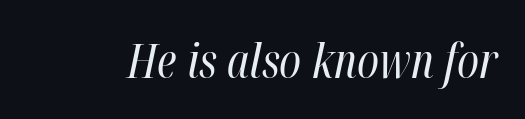
You can tell it's italic because the verticals aren't actually vertical. Students, note that the glyphs here touch the page at normal intervals. Each row of text sits above clean, open space. Looks like regular typesetting: each glyph gets only the width it needs.
